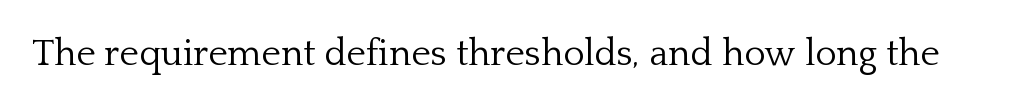
{"serif": "yes", "italic": "no", "bold": "no", "weight": "light", "width": "normal", "stroke_contrast": "low", "x_height": "medium", "monospaced": "no", "underline": "no", "letter_spacing": "normal", "letter_spacing_em": 0.0, "glyph_px": 37}
